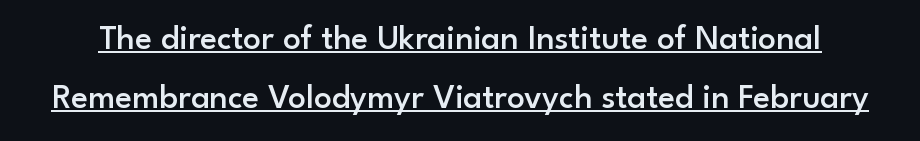
Q: Is the text bold? A: Semi-bold.
Q: Is the text italic (slanted)? A: No, it is upright.
Q: Is the typeface a serif or a sans-serif typeface? A: Sans-serif.
Q: Is the text underlined? A: Yes.
Q: Is the spacing between letters normal or unusually wide? A: Normal.
Q: Is the spacing between lines tight, normal or loose? A: Normal.
Q: Width (condensed, normal, or wide)? A: Normal.
Q: Stroke contrast? A: Low.
Q: x-height? A: Small.
Q: Monospaced? A: No.
